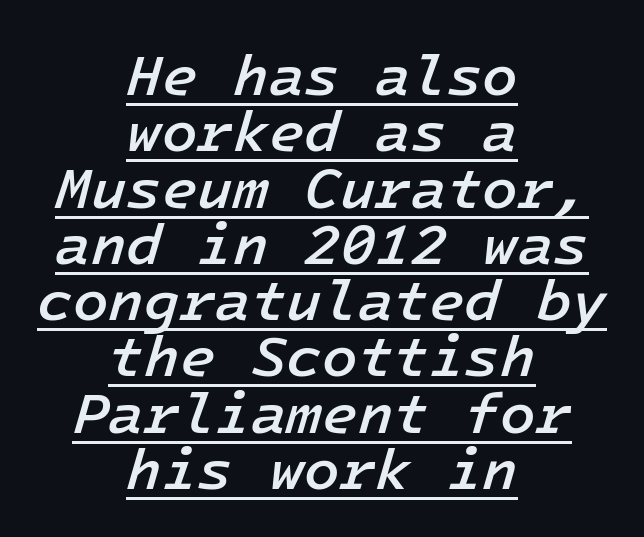
Q: Is the text bold? A: Semi-bold.
Q: Is the text italic (slanted)? A: Yes, it leans right by about 16 degrees.
Q: Is the text underlined? A: Yes.
Q: How is the paragraph aligned? A: Centered.
Q: Is the spacing between letters normal or unusually wide? A: Normal.
Q: Is the spacing between lines tight, normal or loose? A: Tight.
Q: Width (condensed, normal, or wide)? A: Normal.
Q: Stroke contrast? A: Low.
Q: x-height? A: Medium.
